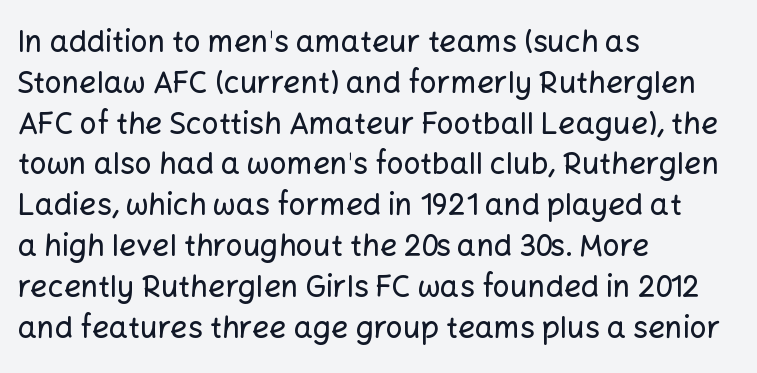
{"serif": "no", "italic": "no", "width": "normal", "stroke_contrast": "low", "x_height": "medium", "monospaced": "no", "underline": "no", "align": "left", "line_spacing": "normal", "line_spacing_ratio": 1.36, "letter_spacing": "normal", "letter_spacing_em": 0.0, "glyph_px": 30}
